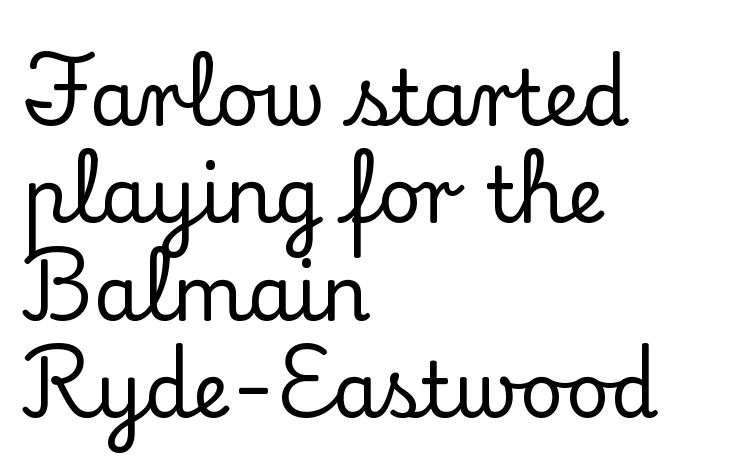
{"serif": "yes", "italic": "no", "width": "normal", "stroke_contrast": "low", "x_height": "small", "monospaced": "no", "underline": "no", "align": "left", "line_spacing": "normal", "line_spacing_ratio": 1.28, "letter_spacing": "normal", "letter_spacing_em": 0.0, "glyph_px": 76}
